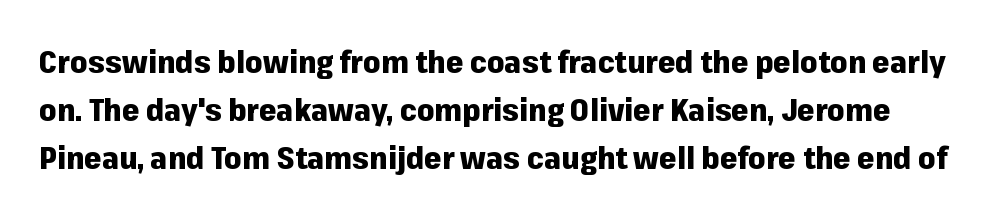
Q: Is the text bold? A: Yes.
Q: Is the text italic (slanted)? A: No, it is upright.
Q: Is the typeface a serif or a sans-serif typeface? A: Sans-serif.
Q: Is the text underlined? A: No.
Q: Is the spacing between letters normal or unusually wide? A: Normal.
Q: Is the spacing between lines tight, normal or loose? A: Normal.
Q: Width (condensed, normal, or wide)? A: Normal.
Q: Stroke contrast? A: Low.
Q: x-height? A: Medium.
Q: Monospaced? A: No.
